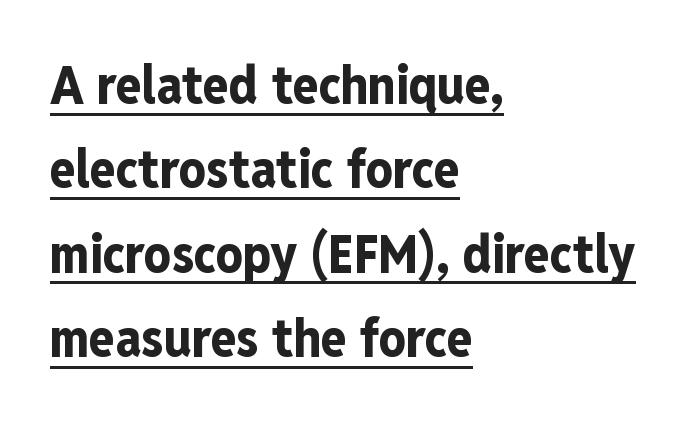
Q: Is the text bold? A: Yes.
Q: Is the text italic (slanted)? A: No, it is upright.
Q: Is the typeface a serif or a sans-serif typeface? A: Sans-serif.
Q: Is the text underlined? A: Yes.
Q: How is the paragraph aligned? A: Left-aligned.
Q: Is the spacing between letters normal or unusually wide? A: Normal.
Q: Is the spacing between lines tight, normal or loose? A: Normal.
Q: Width (condensed, normal, or wide)? A: Condensed.
Q: Stroke contrast? A: Low.
Q: x-height? A: Medium.
Q: Monospaced? A: No.
